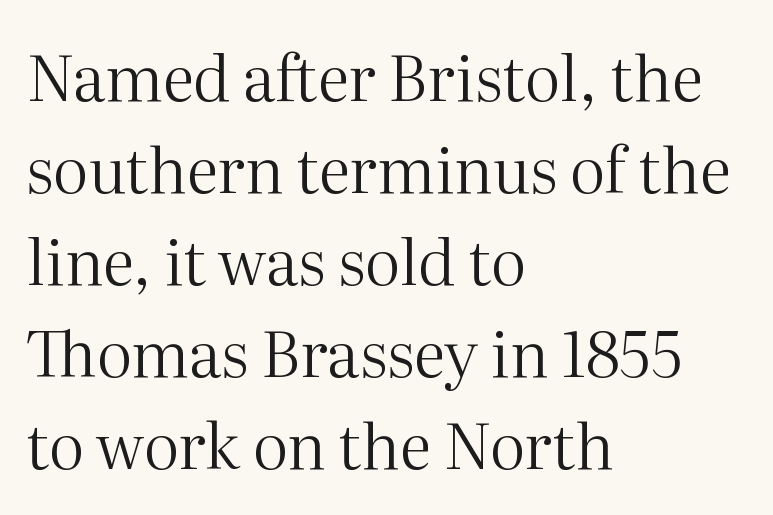
{"serif": "yes", "italic": "no", "bold": "no", "weight": "regular", "width": "normal", "stroke_contrast": "medium", "x_height": "medium", "monospaced": "no", "underline": "no", "align": "left", "line_spacing": "normal", "line_spacing_ratio": 1.46, "letter_spacing": "normal", "letter_spacing_em": 0.0, "glyph_px": 63}
